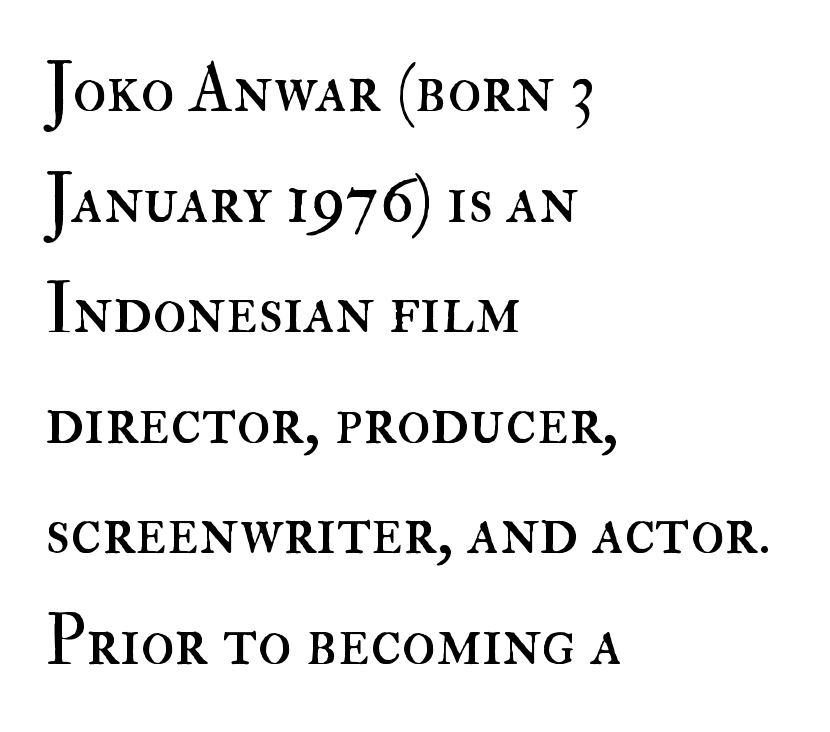
Summary of vertical rhythm: regular, with standard interline spacing. This rendering uses left alignment, leaving the right contour irregular. The foot of each line stays bare and open. Short note: letters normally spaced. The rendering uses natural spacing where letterforms have individual widths. Designer's note — italics off, roman on.
